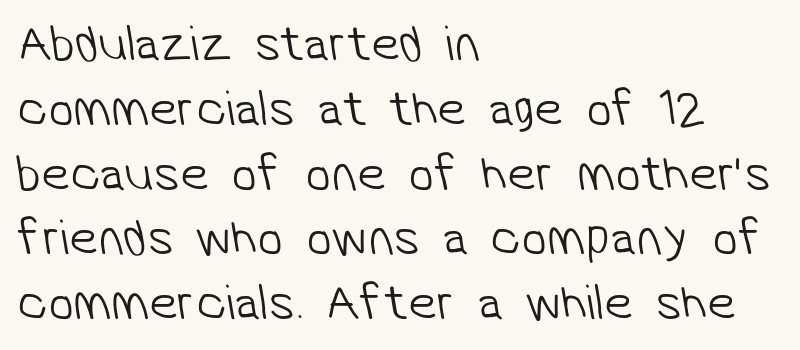
The image shows 51 px light sans-serif type; set left-aligned, normal line spacing (1.27x), normal letter spacing, not underlined; low stroke contrast and a medium x-height.
